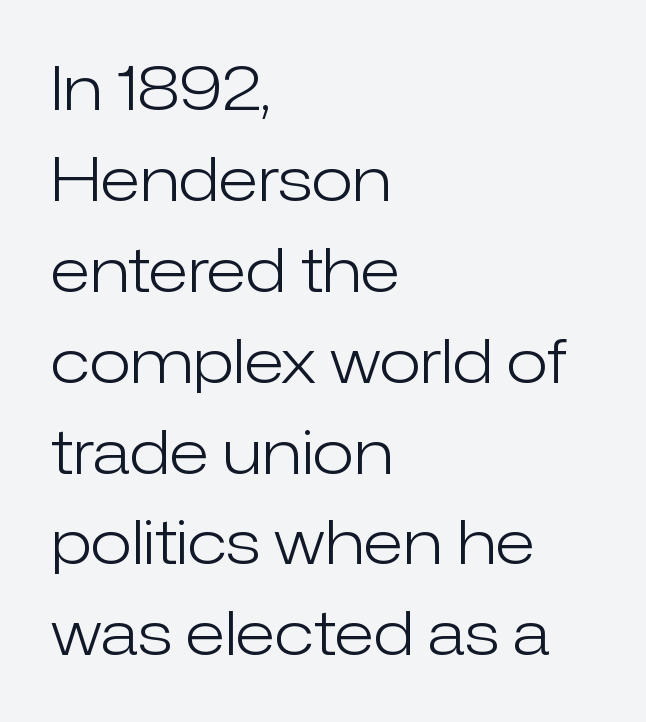
Look at the tracking — it's just the regular setting, nothing added. No letter is thick-stroked: the sample isn't bold. Characters remain perfectly vertical along every line. This block has exactly the height ordinary leading produces. Note the varied advance widths — an 'i' is clearly narrower than an 'm'.
